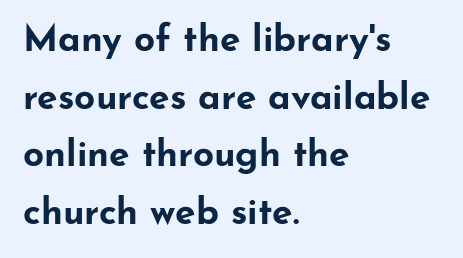
The passage shown is typeset with a sans-serif family. Character widths vary here, with narrow letters taking less room than wide ones. This block has exactly the height ordinary leading produces. Strong, thick strokes mark this as bold type.
